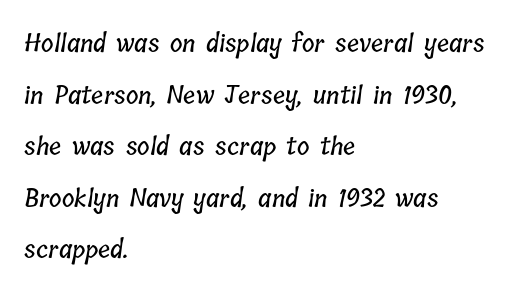
The image shows 24 px text type; set left-aligned, loose line spacing (2.15x), normal letter spacing, not underlined.
